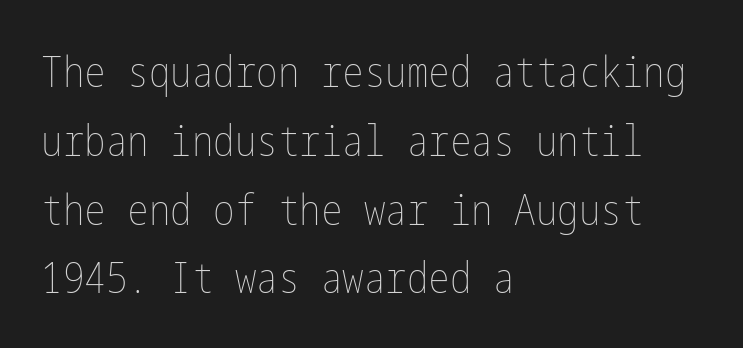
You can tell it's not italic because the verticals are truly vertical. Students, observe: this is what conventionally led text looks like. The face used here is rendered with its standard letterfit. The font sits on the lighter half of the weight spectrum, regular included. The ragged edge is on the right, which tells us the setting is flush left. The zone under the glyphs is completely vacant.
